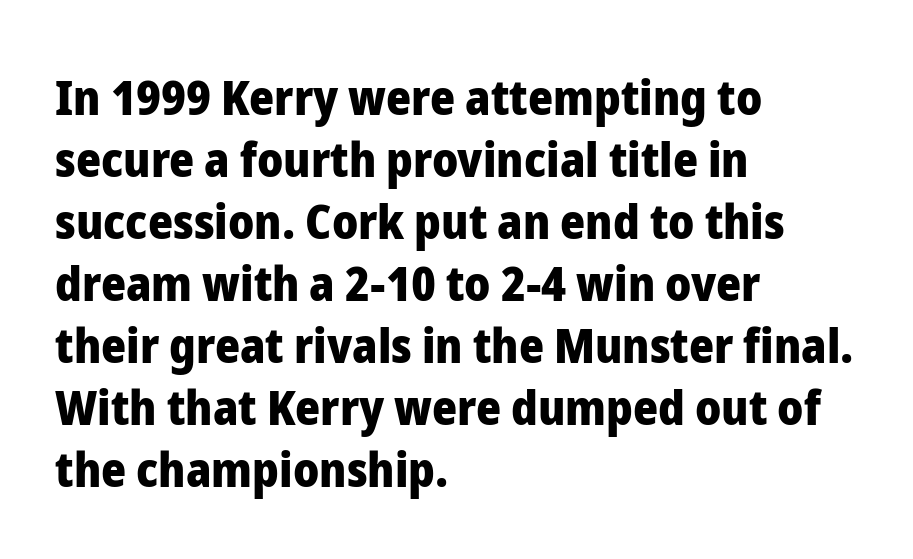
{"serif": "no", "italic": "no", "bold": "yes", "weight": "heavy", "width": "normal", "stroke_contrast": "low", "x_height": "medium", "monospaced": "no", "underline": "no", "align": "left", "line_spacing": "normal", "line_spacing_ratio": 1.29, "letter_spacing": "normal", "letter_spacing_em": 0.0, "glyph_px": 48}
